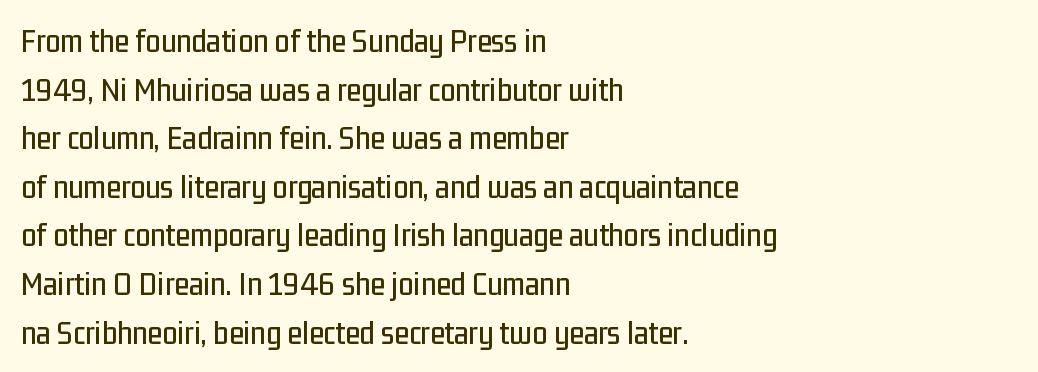
A clean baseline with only descenders dipping below it. There is no visible air inserted between adjacent glyphs. Horizontal alignment here is leftward, the default for most running prose. Proportional: the letters do not fall into vertical columns.
